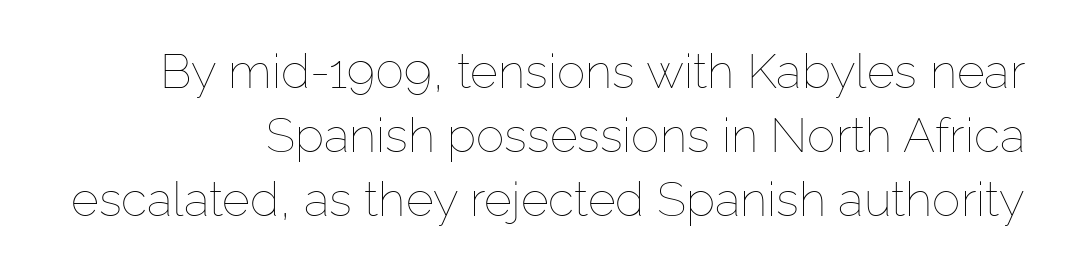
The image shows 48 px thin type, upright; set right-aligned, normal line spacing (1.33x), normal letter spacing, not underlined; low stroke contrast and a medium x-height.
